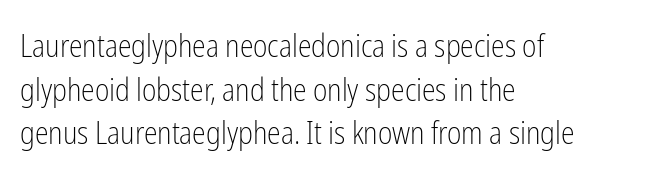
Q: Is the text bold? A: No.
Q: Is the text italic (slanted)? A: No, it is upright.
Q: Is the typeface a serif or a sans-serif typeface? A: Sans-serif.
Q: Is the text underlined? A: No.
Q: How is the paragraph aligned? A: Left-aligned.
Q: Is the spacing between letters normal or unusually wide? A: Normal.
Q: Is the spacing between lines tight, normal or loose? A: Normal.
Q: Width (condensed, normal, or wide)? A: Condensed.
Q: Stroke contrast? A: Low.
Q: x-height? A: Medium.
Q: Monospaced? A: No.
